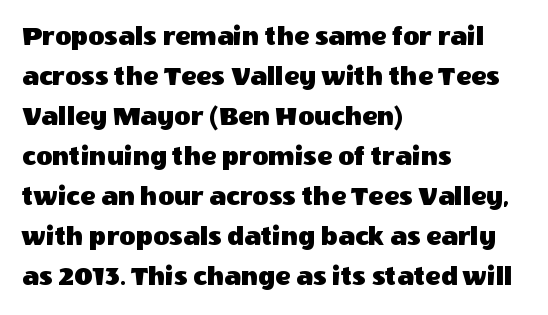
The image shows 28 px sans-serif type, upright; set left-aligned, normal line spacing (1.43x), normal letter spacing, not underlined; a large x-height.
